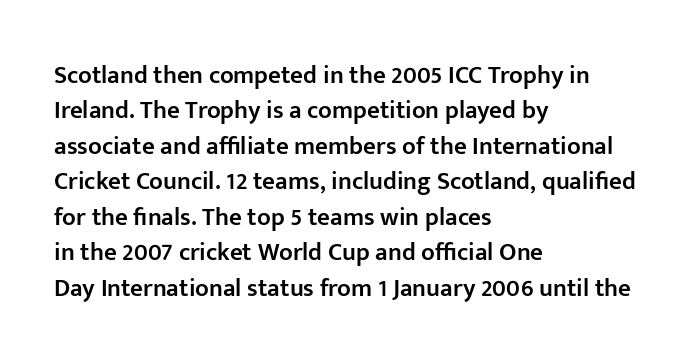
Every letter is mildly thick-stroked: semibold rather than bold. The passage is arranged the way most books set body copy — flush left. The axis of the letterforms is exactly vertical. The rendering uses a moderate line-height, typical for paragraphs.
